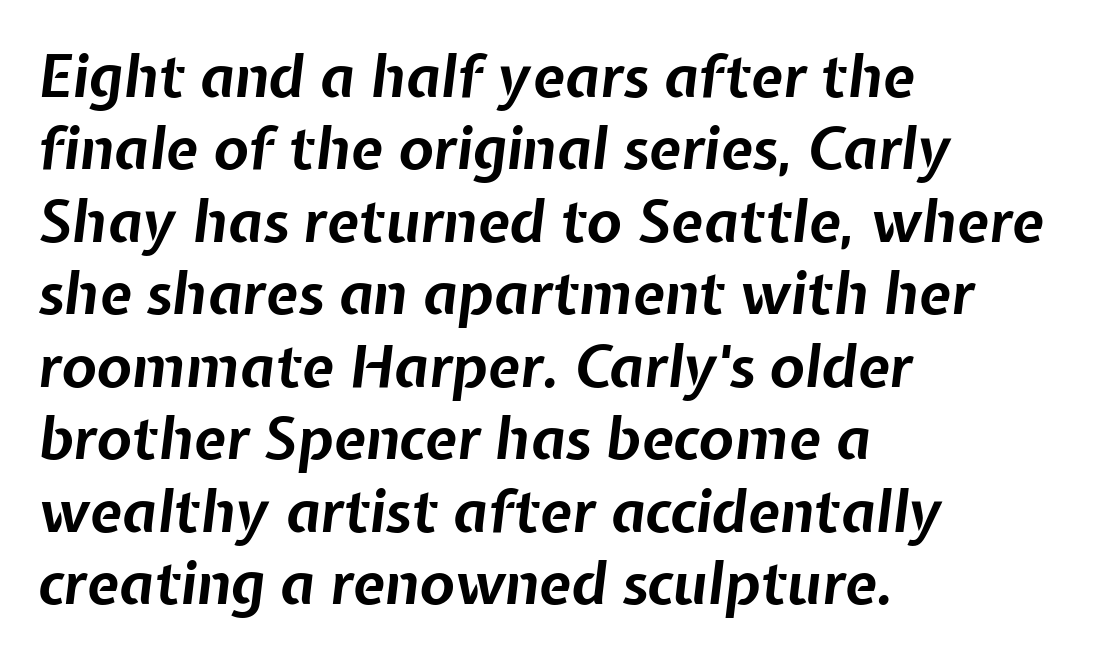
Q: Is the text bold? A: Yes.
Q: Is the text italic (slanted)? A: Yes, it leans right by about 7 degrees.
Q: Is the text underlined? A: No.
Q: How is the paragraph aligned? A: Left-aligned.
Q: Is the spacing between letters normal or unusually wide? A: Normal.
Q: Is the spacing between lines tight, normal or loose? A: Normal.
Q: Width (condensed, normal, or wide)? A: Normal.
Q: Stroke contrast? A: Low.
Q: x-height? A: Medium.
Q: Monospaced? A: No.
